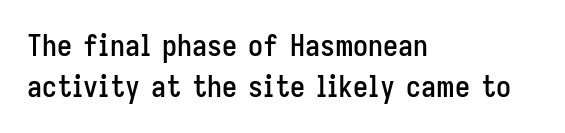
Q: Is the text italic (slanted)? A: No, it is upright.
Q: Is the typeface a serif or a sans-serif typeface? A: Sans-serif.
Q: Is the text underlined? A: No.
Q: How is the paragraph aligned? A: Left-aligned.
Q: Is the spacing between letters normal or unusually wide? A: Normal.
Q: Is the spacing between lines tight, normal or loose? A: Normal.
Q: Width (condensed, normal, or wide)? A: Condensed.
Q: Stroke contrast? A: Low.
Q: x-height? A: Medium.
Q: Monospaced? A: No.
